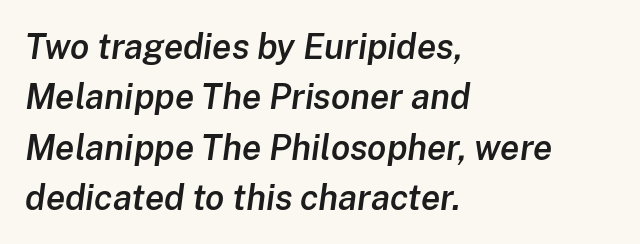
{"italic": "yes", "lean": "right", "slant_degrees": 8, "bold": "semi", "weight": "semibold", "width": "normal", "stroke_contrast": "low", "x_height": "medium", "monospaced": "no", "underline": "no", "align": "left", "line_spacing": "normal", "line_spacing_ratio": 1.44, "letter_spacing": "normal", "letter_spacing_em": 0.0, "glyph_px": 35}
